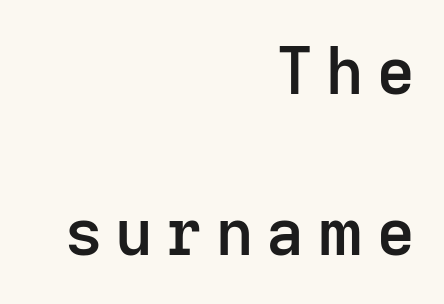
The image shows 65 px semibold sans-serif type, upright; set right-aligned, loose line spacing (2.48x), unusually wide letter spacing (+0.2 em), not underlined; low stroke contrast and a medium x-height.
